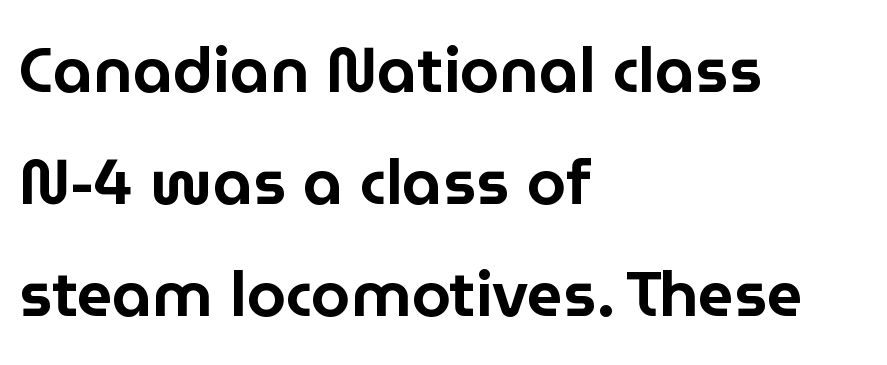
Q: Is the text italic (slanted)? A: No, it is upright.
Q: Is the typeface a serif or a sans-serif typeface? A: Sans-serif.
Q: Is the text underlined? A: No.
Q: How is the paragraph aligned? A: Left-aligned.
Q: Is the spacing between letters normal or unusually wide? A: Normal.
Q: Width (condensed, normal, or wide)? A: Normal.
Q: Stroke contrast? A: Low.
Q: x-height? A: Medium.
Q: Monospaced? A: No.
